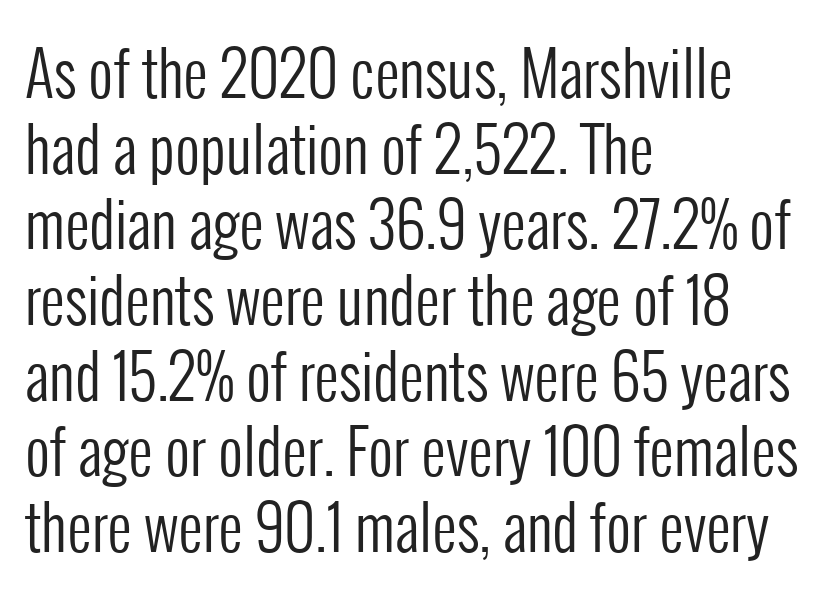
The image shows 61 px regular-weight, condensed sans-serif type, upright; set left-aligned, line spacing 1.24x, normal letter spacing, not underlined; low stroke contrast and a medium x-height.
